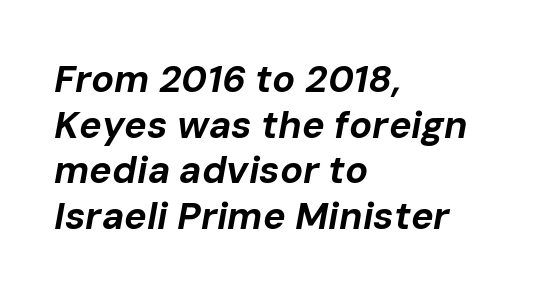
{"italic": "yes", "lean": "right", "slant_degrees": 10, "bold": "yes", "weight": "bold", "width": "normal", "stroke_contrast": "low", "x_height": "medium", "monospaced": "no", "underline": "no", "align": "left", "line_spacing_ratio": 1.2, "letter_spacing": "normal", "letter_spacing_em": 0.0, "glyph_px": 38}
